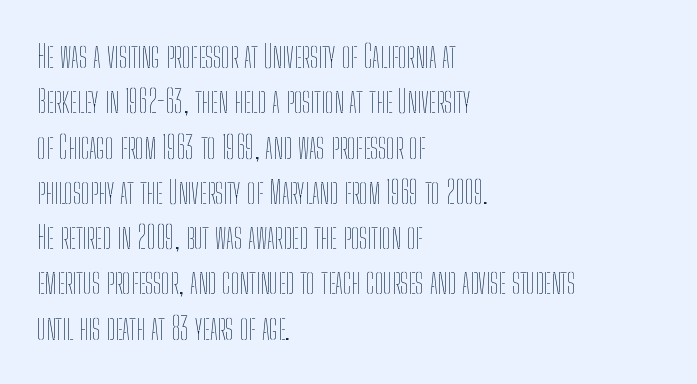
Q: Is the text bold? A: No.
Q: Is the text italic (slanted)? A: No, it is upright.
Q: Is the text underlined? A: No.
Q: How is the paragraph aligned? A: Left-aligned.
Q: Is the spacing between letters normal or unusually wide? A: Normal.
Q: Is the spacing between lines tight, normal or loose? A: Normal.
Q: Width (condensed, normal, or wide)? A: Condensed.
Q: Stroke contrast? A: Low.
Q: x-height? A: Medium.
Q: Monospaced? A: No.
